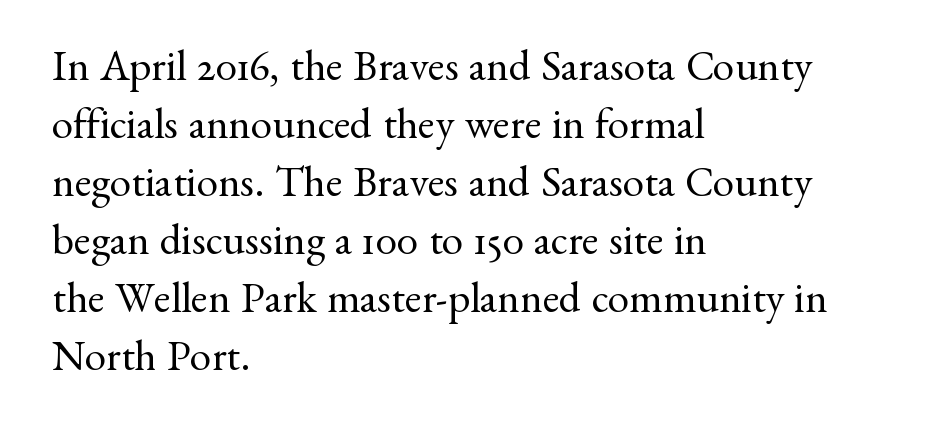
The image shows 43 px regular-weight serif type, upright; set left-aligned, normal line spacing (1.35x), normal letter spacing, not underlined; medium stroke contrast and a small x-height.
